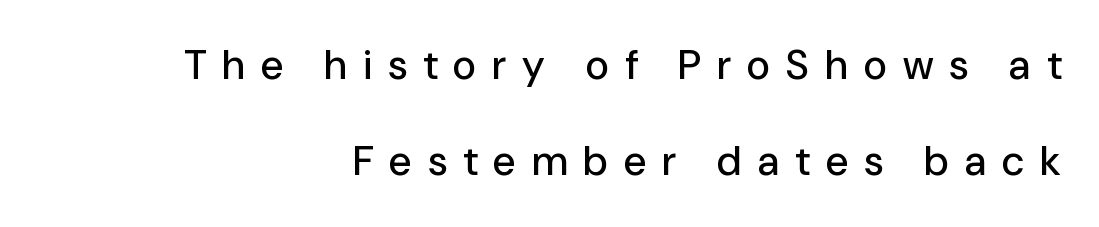
{"serif": "no", "italic": "no", "width": "normal", "stroke_contrast": "low", "x_height": "medium", "monospaced": "no", "underline": "no", "align": "right", "line_spacing": "loose", "line_spacing_ratio": 2.35, "letter_spacing": "wide", "letter_spacing_em": 0.39, "glyph_px": 41}
